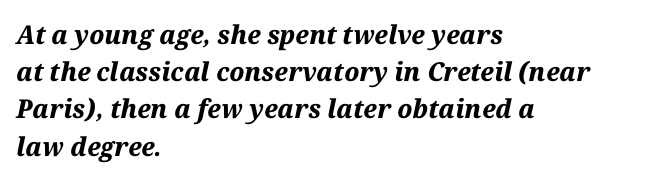
The image shows 26 px bold type, italic (leaning right); set left-aligned, normal line spacing (1.43x), normal letter spacing, not underlined.
